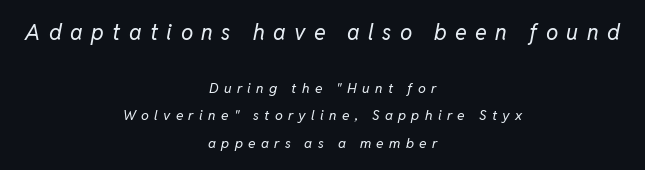
The rendering uses a large line-height, opening up the rows. These two chunks differ in scale, with the top chunk taking the larger measure. Lines of text with bare space underneath. The glyphs look as if they've been sheared to an angle. The rendering inserts visible extra space after every character. This sample is center-justified, so both line endings float freely.
